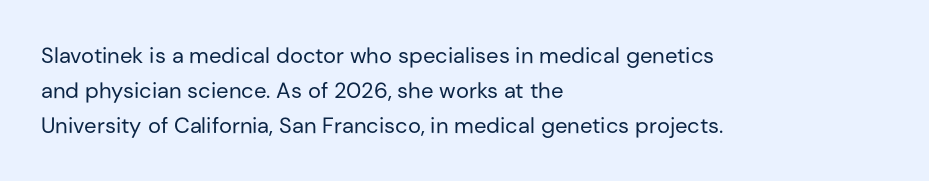
Q: Is the text bold? A: No.
Q: Is the text italic (slanted)? A: No, it is upright.
Q: Is the text underlined? A: No.
Q: How is the paragraph aligned? A: Left-aligned.
Q: Is the spacing between letters normal or unusually wide? A: Normal.
Q: Is the spacing between lines tight, normal or loose? A: Normal.
